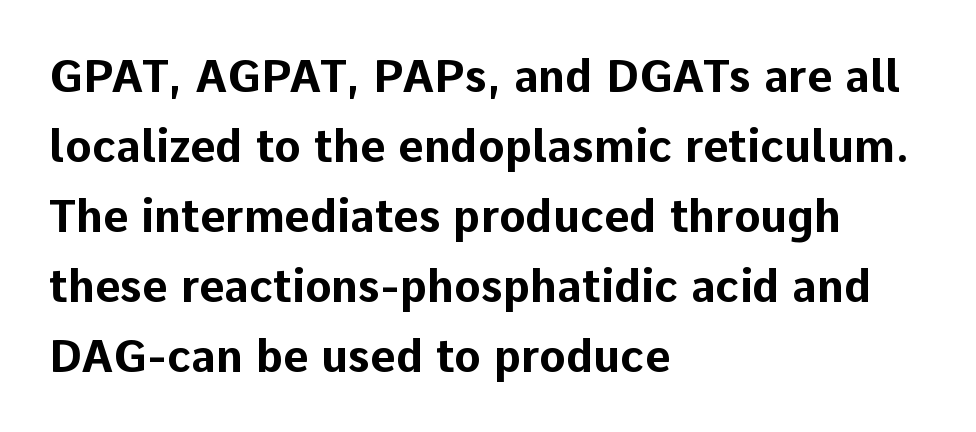
Q: Is the text bold? A: Yes.
Q: Is the text italic (slanted)? A: No, it is upright.
Q: Is the typeface a serif or a sans-serif typeface? A: Sans-serif.
Q: Is the text underlined? A: No.
Q: How is the paragraph aligned? A: Left-aligned.
Q: Is the spacing between letters normal or unusually wide? A: Normal.
Q: Is the spacing between lines tight, normal or loose? A: Normal.
Q: Width (condensed, normal, or wide)? A: Normal.
Q: Stroke contrast? A: Low.
Q: x-height? A: Medium.
Q: Monospaced? A: No.
